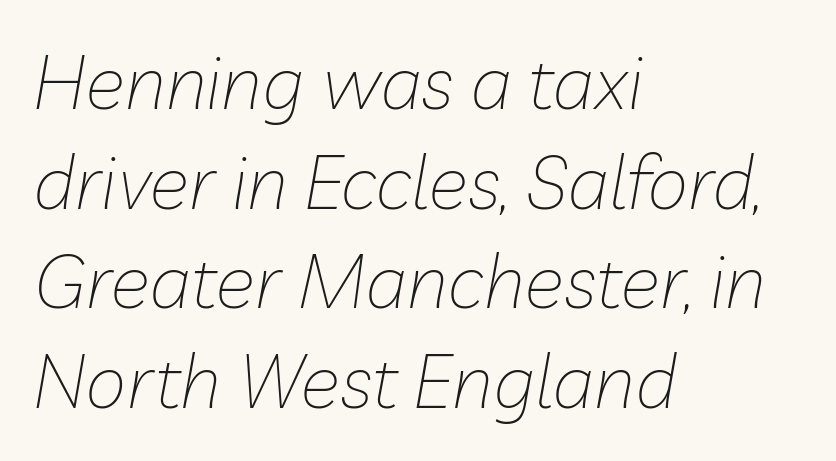
Layout note: lines flush left. You could call the tracking neutral — neither tight nor loose. There's an unmistakable incline to the writing here. The letters look calm and open, with moderate or lighter stems. Only glyphs here, with clear space below each row.
